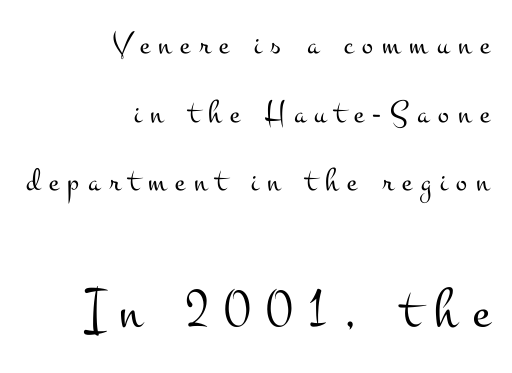
Is the lower block the larger one? Yes — the lower block carries the bigger type. One glance says open: line gaps are wider than usual. Casual observation: everything's shoved over to the right. The specimen omits any rule beneath the text block's lines.
